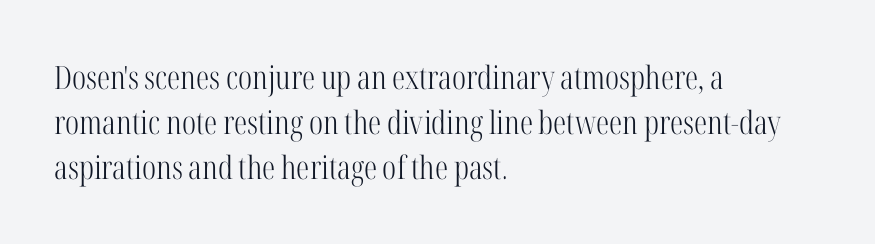
{"serif": "yes", "italic": "no", "bold": "no", "weight": "light", "width": "condensed", "stroke_contrast": "high", "x_height": "medium", "monospaced": "no", "underline": "no", "align": "left", "line_spacing": "normal", "line_spacing_ratio": 1.41, "letter_spacing": "normal", "letter_spacing_em": 0.0, "glyph_px": 32}
